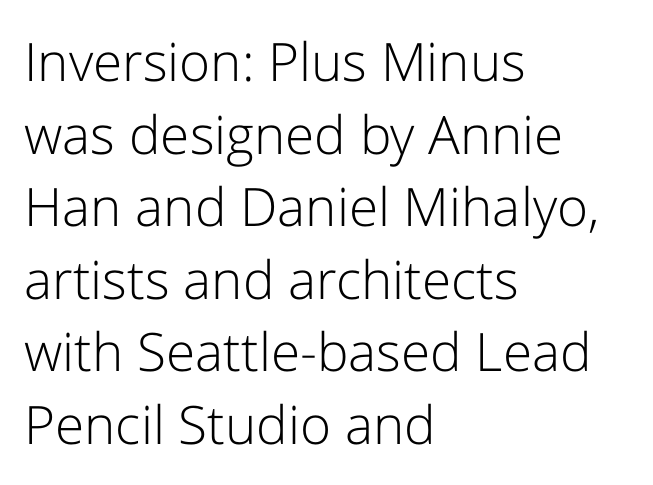
The image shows 53 px light sans-serif type, upright; set left-aligned, normal line spacing (1.37x), normal letter spacing, not underlined; low stroke contrast and a medium x-height.
